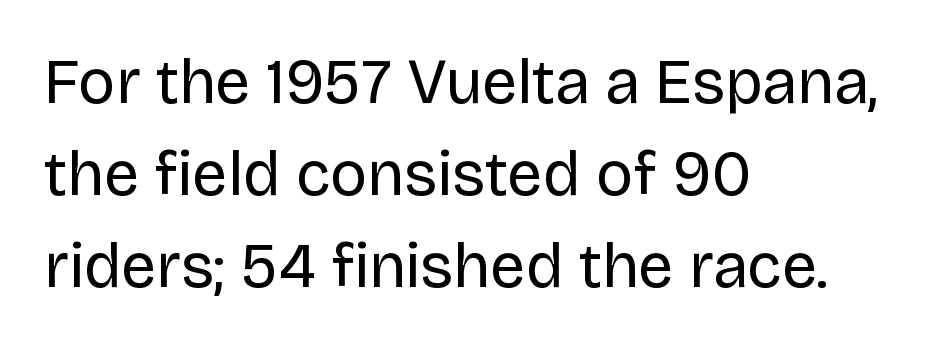
Clear beneath every line of the passage. In terms of letterspacing, this is plain default setting. Look at the bottom of the vertical strokes: they stop flat, with no serifs. The ragged edge is on the right, which tells us the setting is flush left. The lines sit at an ordinary, default distance from one another.
